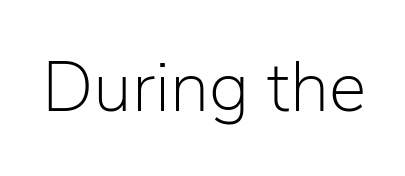
Tall strokes in this sample are plumb rather than angled. Standard letterfit; no display-style spreading of the glyphs. This sample has the flowing, uneven cadence of proportional lettering. Words float on clear page, feet unadorned. Nothing heavy about these letters — not bold at all. Check where the strokes stop: nothing finishes them off — pure sans.
